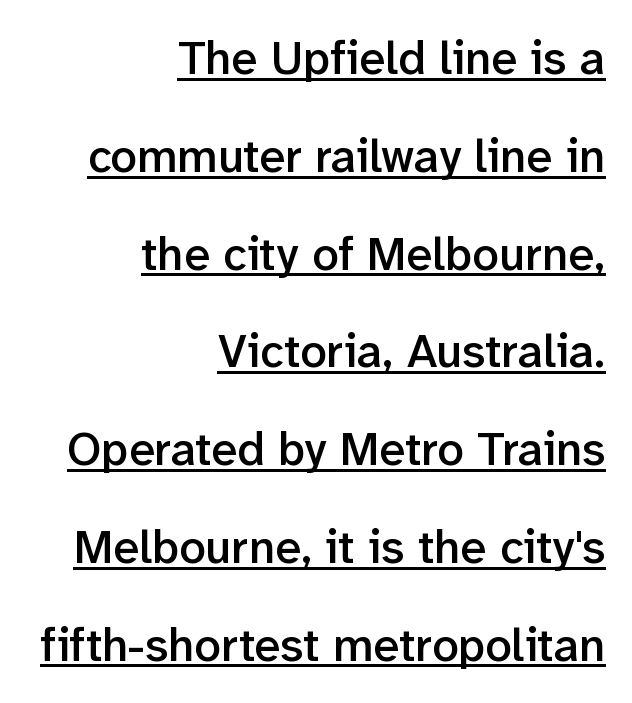
Q: Is the text bold? A: Semi-bold.
Q: Is the text italic (slanted)? A: No, it is upright.
Q: Is the typeface a serif or a sans-serif typeface? A: Sans-serif.
Q: Is the text underlined? A: Yes.
Q: How is the paragraph aligned? A: Right-aligned.
Q: Is the spacing between letters normal or unusually wide? A: Normal.
Q: Is the spacing between lines tight, normal or loose? A: Loose.
Q: Width (condensed, normal, or wide)? A: Normal.
Q: Stroke contrast? A: Low.
Q: x-height? A: Medium.
Q: Monospaced? A: No.
